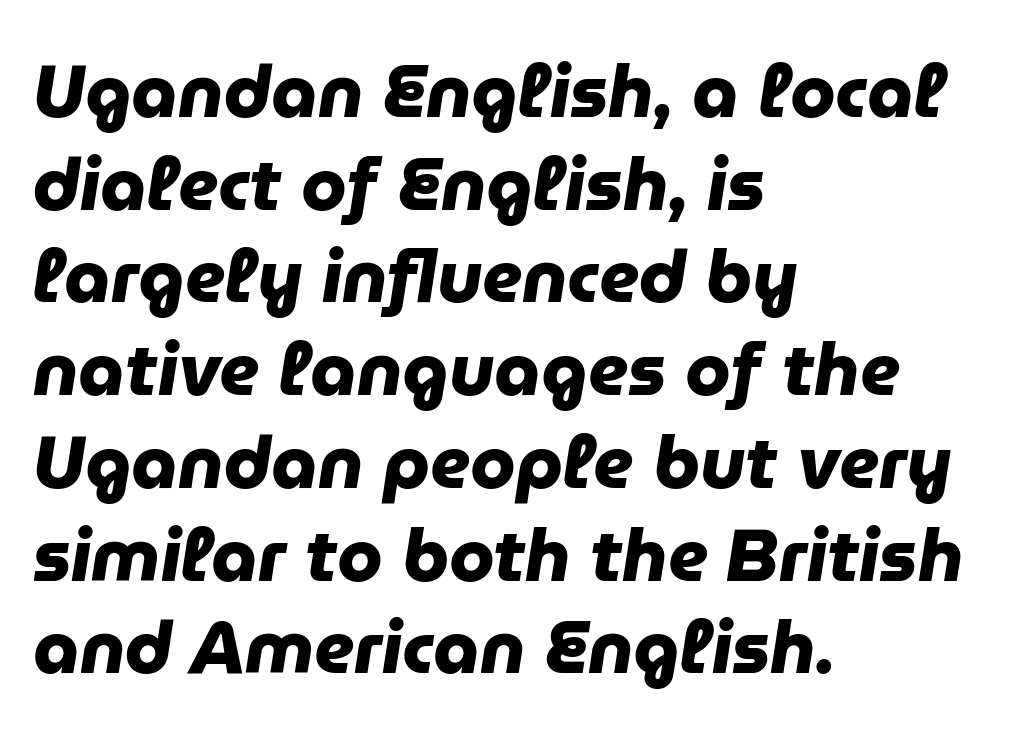
Q: Is the text bold? A: Yes.
Q: Is the typeface a serif or a sans-serif typeface? A: Sans-serif.
Q: Is the text underlined? A: No.
Q: How is the paragraph aligned? A: Left-aligned.
Q: Is the spacing between letters normal or unusually wide? A: Normal.
Q: Is the spacing between lines tight, normal or loose? A: Normal.
Q: Width (condensed, normal, or wide)? A: Normal.
Q: Stroke contrast? A: Low.
Q: x-height? A: Medium.
Q: Monospaced? A: No.
